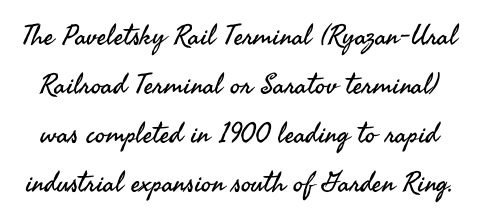
The passage shown is typeset with a sans-serif family. A clean baseline with only descenders dipping below it. Looks like regular typesetting: each glyph gets only the width it needs.
